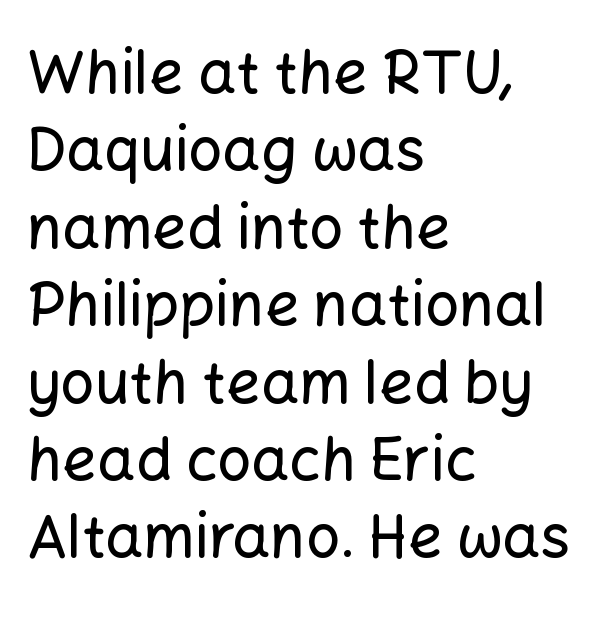
Q: Is the text italic (slanted)? A: No, it is upright.
Q: Is the typeface a serif or a sans-serif typeface? A: Sans-serif.
Q: Is the text underlined? A: No.
Q: How is the paragraph aligned? A: Left-aligned.
Q: Is the spacing between letters normal or unusually wide? A: Normal.
Q: Is the spacing between lines tight, normal or loose? A: Normal.
Q: Width (condensed, normal, or wide)? A: Normal.
Q: Stroke contrast? A: Low.
Q: x-height? A: Medium.
Q: Monospaced? A: No.
